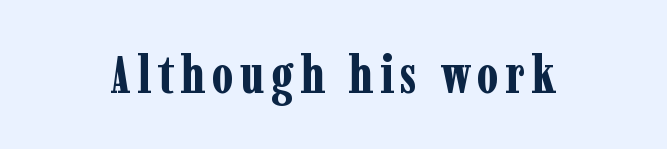
The image shows 53 px bold, condensed serif type, upright; set not underlined; low stroke contrast and a medium x-height.
